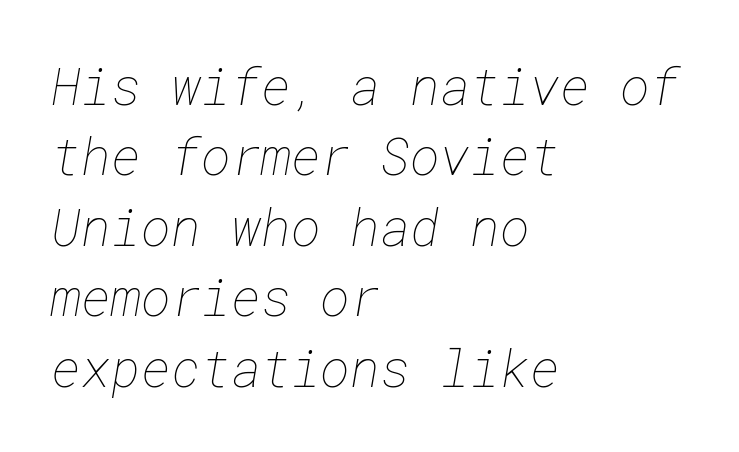
{"bold": "no", "weight": "thin", "width": "normal", "stroke_contrast": "low", "x_height": "medium", "underline": "no", "align": "left", "line_spacing": "normal", "line_spacing_ratio": 1.38, "letter_spacing": "normal", "letter_spacing_em": 0.0, "glyph_px": 51}
